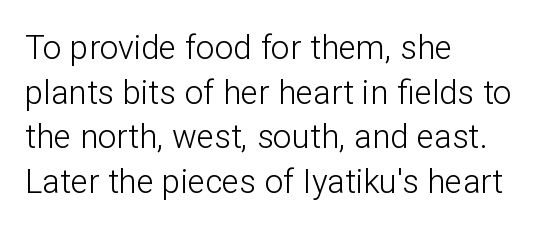
Style check: upright. A typesetter would call this leading conventional body-copy spacing. Is the type heavy? It reads as light-to-regular instead. Does the type have serifs? No, each stem ends abruptly. Compared with typical body copy, the letter spacing here is the same. The paragraph has a hard left edge and a soft right edge.
